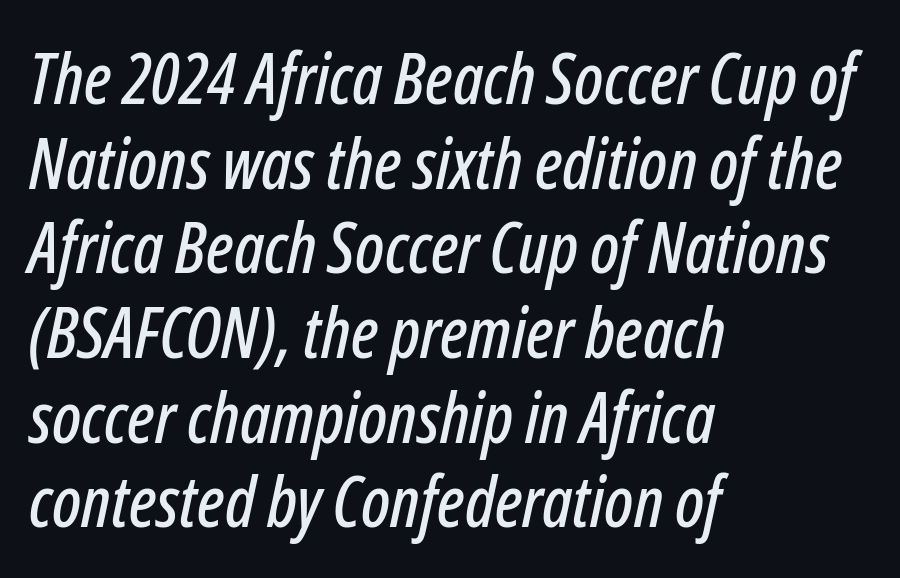
{"italic": "yes", "lean": "right", "slant_degrees": 12, "width": "condensed", "stroke_contrast": "low", "x_height": "medium", "monospaced": "no", "underline": "no", "align": "left", "line_spacing_ratio": 1.21, "letter_spacing": "normal", "letter_spacing_em": 0.0, "glyph_px": 70}
